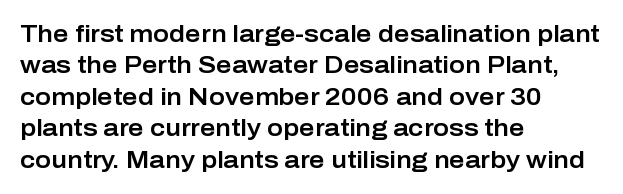
Q: Is the text italic (slanted)? A: No, it is upright.
Q: Is the text underlined? A: No.
Q: How is the paragraph aligned? A: Left-aligned.
Q: Is the spacing between letters normal or unusually wide? A: Normal.
Q: Is the spacing between lines tight, normal or loose? A: Normal.
